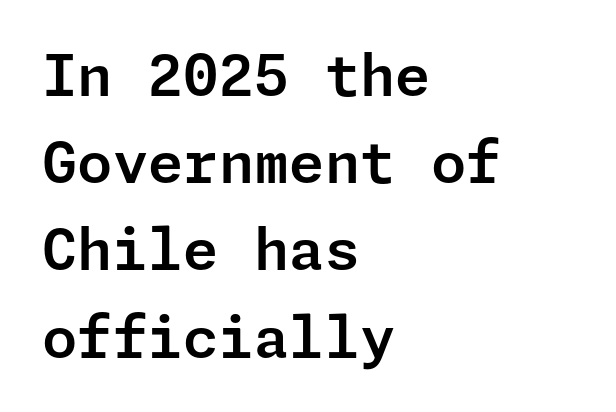
{"serif": "no", "italic": "no", "width": "normal", "stroke_contrast": "low", "x_height": "medium", "underline": "no", "align": "left", "line_spacing": "normal", "line_spacing_ratio": 1.53, "letter_spacing": "normal", "letter_spacing_em": 0.0, "glyph_px": 57}
